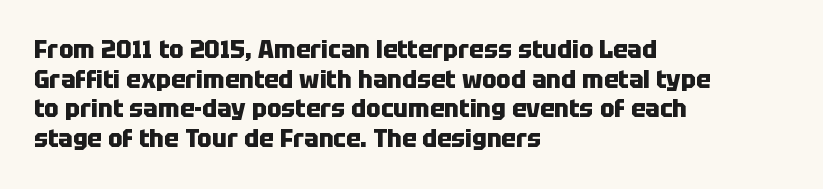
Nobody drew a line under any word here. The lettering stays uniformly vertical, giving the passage a roman look. Each word holds together tightly as a unit, with standard inter-letter gaps. A student would call this left alignment; a typographer would say flush left, rag right. Typographic density is high because the face is bold.
